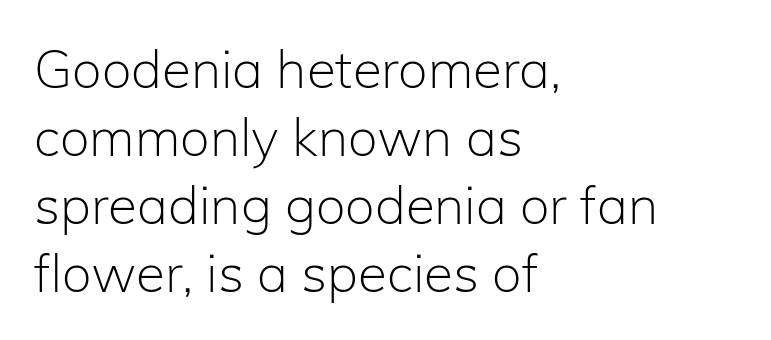
The image shows 53 px light sans-serif type, upright; set left-aligned, normal line spacing (1.28x), normal letter spacing, not underlined; low stroke contrast and a medium x-height.
